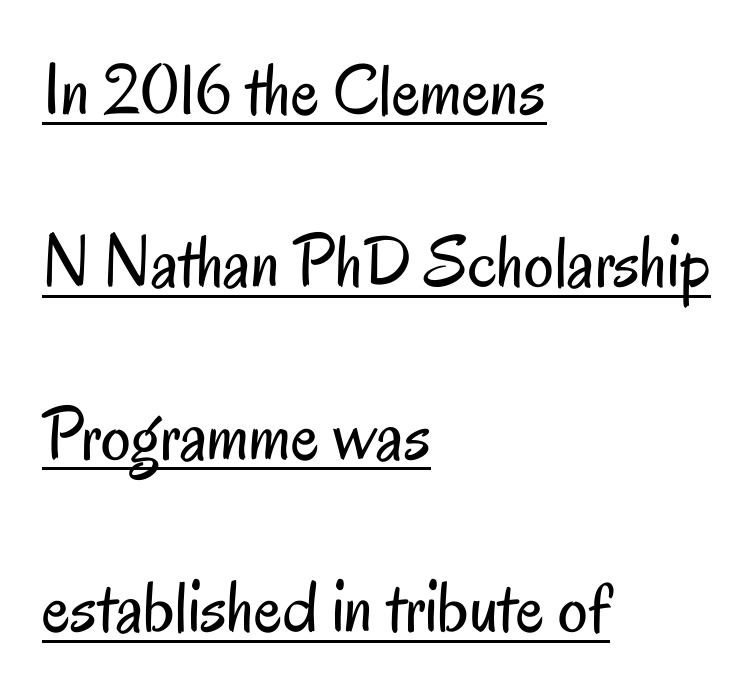
Default kerning and tracking; the words read as compact shapes. Weight: not bold — regular or lighter. The compositor pushed each line to the left boundary. The text was rendered using a sans face with plain stroke endings. Posture: straight, roman, zero tilt. Looks like regular typesetting: each glyph gets only the width it needs.
